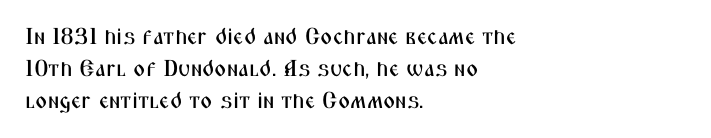
{"italic": "no", "underline": "no", "align": "left", "line_spacing": "normal", "line_spacing_ratio": 1.39, "letter_spacing": "normal", "letter_spacing_em": 0.0, "glyph_px": 23}
